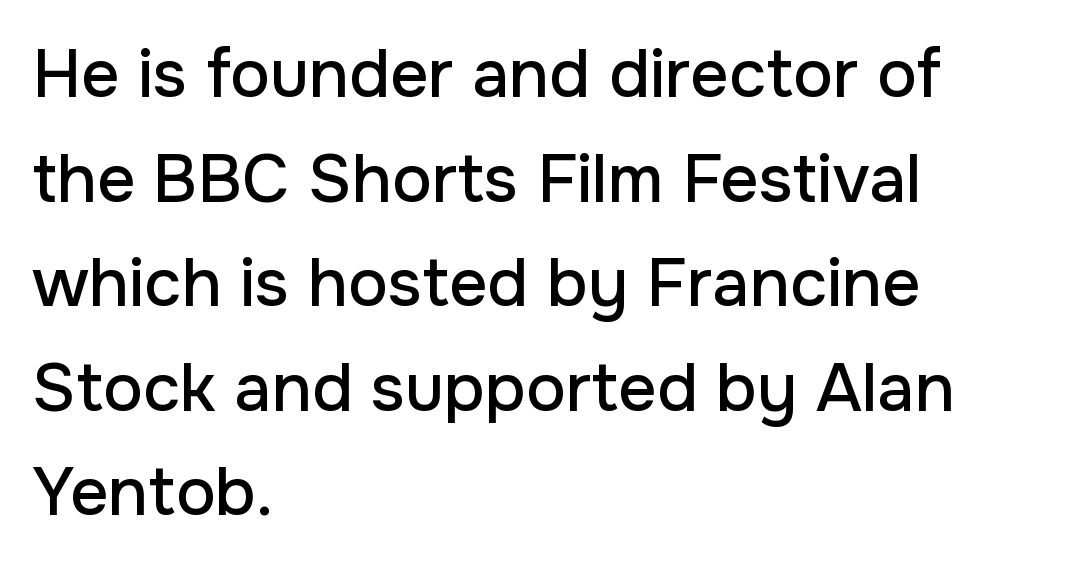
The image shows 67 px sans-serif type, upright; set left-aligned, normal line spacing (1.56x), normal letter spacing, not underlined; low stroke contrast and a medium x-height.
